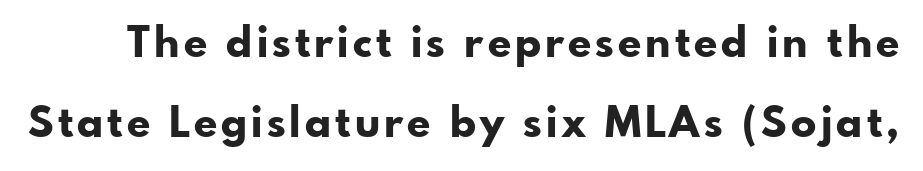
{"serif": "no", "italic": "no", "bold": "yes", "weight": "bold", "width": "normal", "stroke_contrast": "low", "x_height": "small", "monospaced": "no", "underline": "no", "line_spacing": "loose", "line_spacing_ratio": 1.9, "glyph_px": 42}
